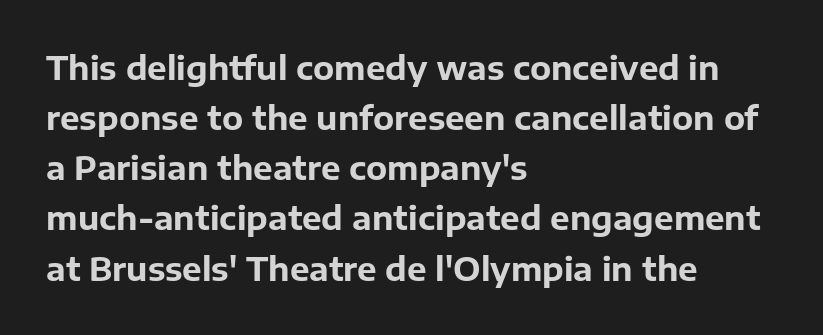
The image shows 33 px bold sans-serif type, upright; set left-aligned, normal line spacing (1.52x), normal letter spacing, not underlined; low stroke contrast and a medium x-height.
